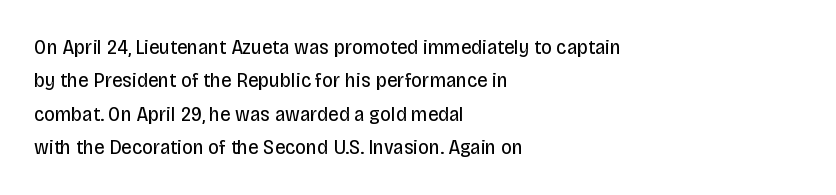
{"italic": "no", "bold": "no", "underline": "no", "align": "left", "line_spacing": "normal", "line_spacing_ratio": 1.59, "letter_spacing": "normal", "letter_spacing_em": 0.0, "glyph_px": 21}
